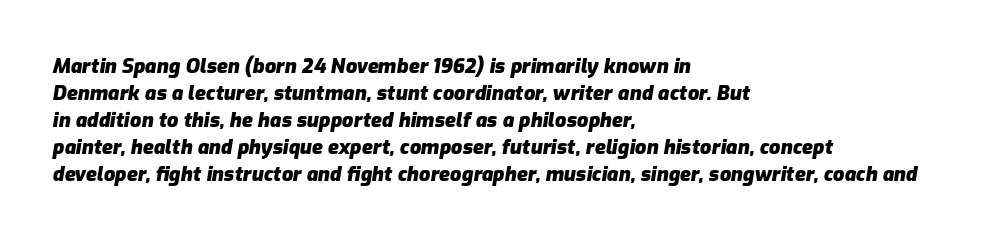
Rows of type keep a routine distance in the vertical direction. Does the weight exceed regular? Yes, all the way to bold. Clear beneath every line of the passage. Does the copy run flush right? No — it runs flush left. Caption: standard tracking, unaltered. Style check: oblique.
